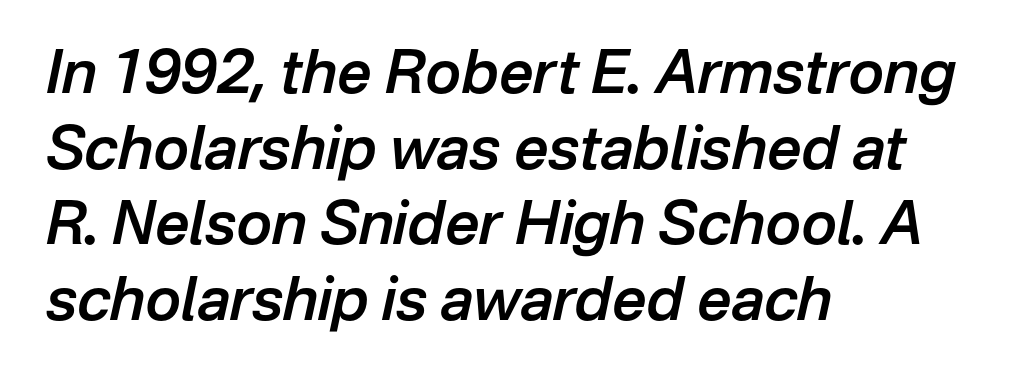
Q: Is the text bold? A: Semi-bold.
Q: Is the text italic (slanted)? A: Yes, it leans right by about 12 degrees.
Q: Is the text underlined? A: No.
Q: How is the paragraph aligned? A: Left-aligned.
Q: Is the spacing between letters normal or unusually wide? A: Normal.
Q: Is the spacing between lines tight, normal or loose? A: Normal.
Q: Width (condensed, normal, or wide)? A: Normal.
Q: Stroke contrast? A: Low.
Q: x-height? A: Medium.
Q: Monospaced? A: No.
